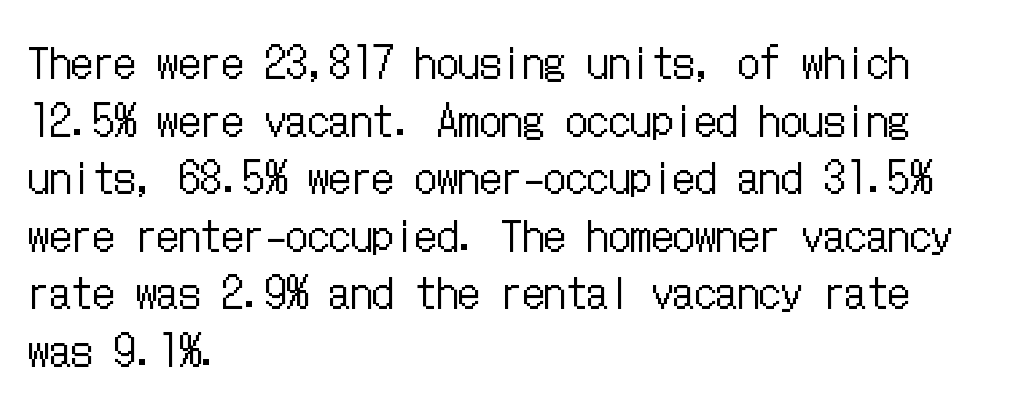
Stroke thickness stays within the range of a standard reading face or lighter. In CSS terms this would be text-align: left. How are the letters spaced? Ordinarily, with no added tracking. Successive baselines arrive at the customary interval. A typesetter would mark this as roman, not italic. Descenders hang freely into open space.
